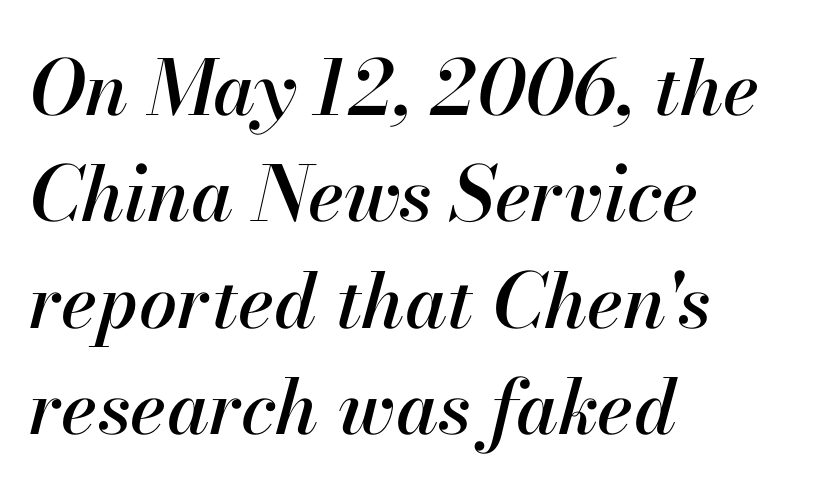
{"italic": "yes", "lean": "right", "slant_degrees": 13, "width": "normal", "stroke_contrast": "high", "x_height": "small", "monospaced": "no", "underline": "no", "align": "left", "line_spacing": "normal", "line_spacing_ratio": 1.4, "letter_spacing": "normal", "letter_spacing_em": 0.0, "glyph_px": 76}
